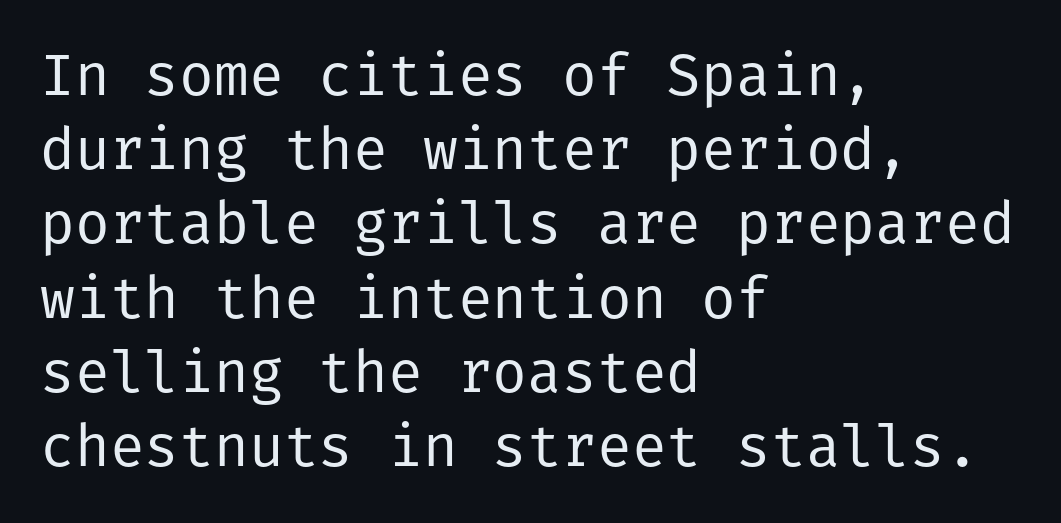
The image shows 58 px regular-weight sans-serif type, upright; set left-aligned, normal line spacing (1.28x), normal letter spacing, not underlined; low stroke contrast and a medium x-height.
